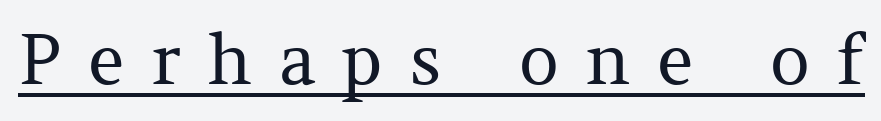
{"serif": "yes", "italic": "no", "bold": "no", "weight": "regular", "width": "normal", "stroke_contrast": "medium", "x_height": "medium", "monospaced": "no", "underline": "yes", "letter_spacing": "wide", "letter_spacing_em": 0.38, "glyph_px": 70}
